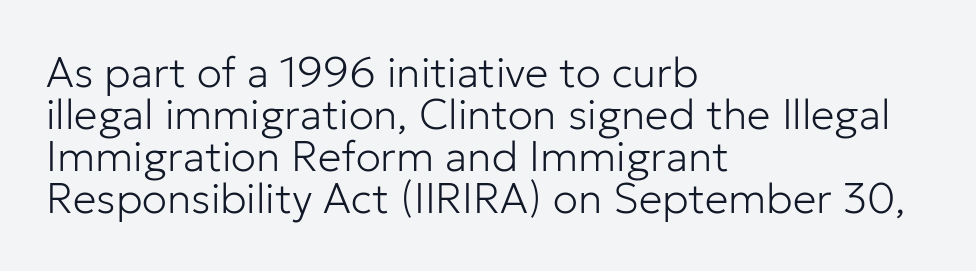
The area under the type is left untouched. Notice how the passage keeps a crisp vertical edge on the left only. Letter spacing: default. The designer went with a sans here, leaving each stem footless.
